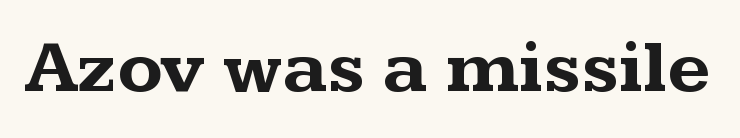
Q: Is the text bold? A: Yes.
Q: Is the text italic (slanted)? A: No, it is upright.
Q: Is the typeface a serif or a sans-serif typeface? A: Serif.
Q: Is the text underlined? A: No.
Q: Is the spacing between letters normal or unusually wide? A: Normal.
Q: Width (condensed, normal, or wide)? A: Wide.
Q: Stroke contrast? A: Medium.
Q: x-height? A: Medium.
Q: Monospaced? A: No.
